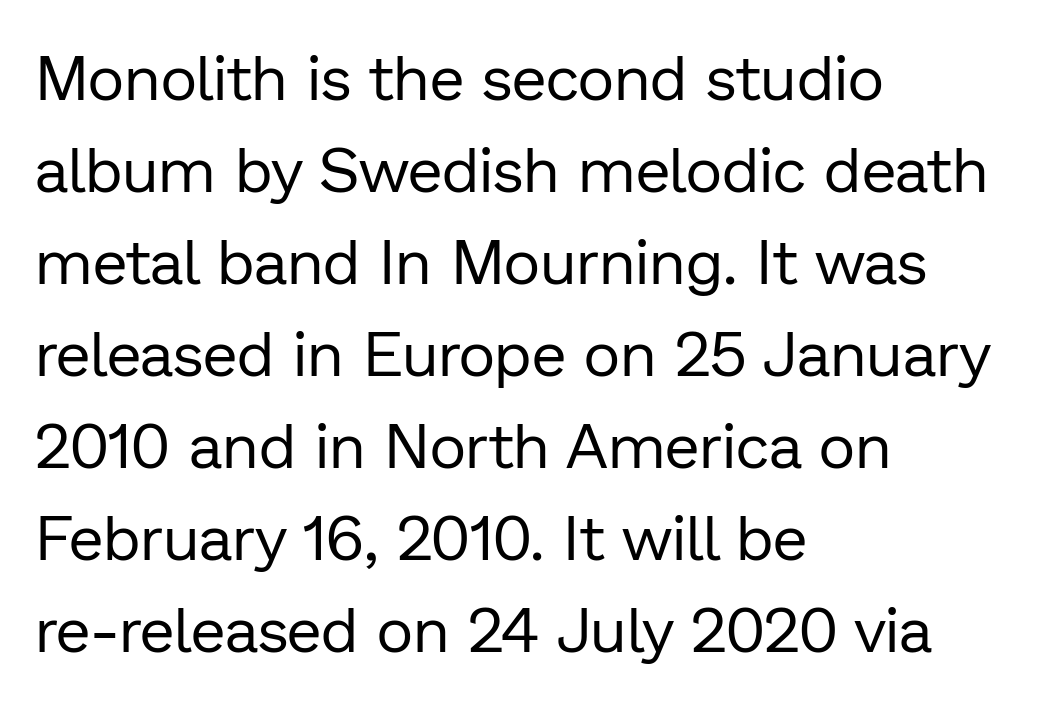
Q: Is the text bold? A: No.
Q: Is the text italic (slanted)? A: No, it is upright.
Q: Is the typeface a serif or a sans-serif typeface? A: Sans-serif.
Q: Is the text underlined? A: No.
Q: How is the paragraph aligned? A: Left-aligned.
Q: Is the spacing between letters normal or unusually wide? A: Normal.
Q: Is the spacing between lines tight, normal or loose? A: Normal.
Q: Width (condensed, normal, or wide)? A: Normal.
Q: Stroke contrast? A: Low.
Q: x-height? A: Medium.
Q: Monospaced? A: No.
